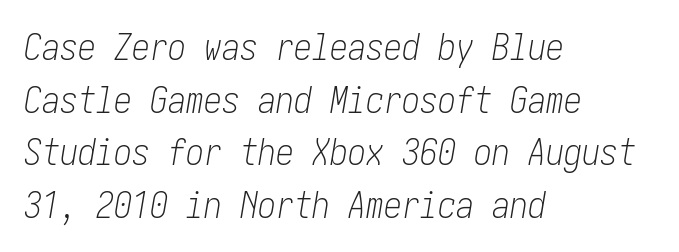
{"italic": "yes", "lean": "right", "slant_degrees": 10, "bold": "no", "weight": "light", "width": "condensed", "stroke_contrast": "low", "x_height": "medium", "underline": "no", "align": "left", "line_spacing": "normal", "line_spacing_ratio": 1.46, "letter_spacing": "normal", "letter_spacing_em": 0.0, "glyph_px": 36}
